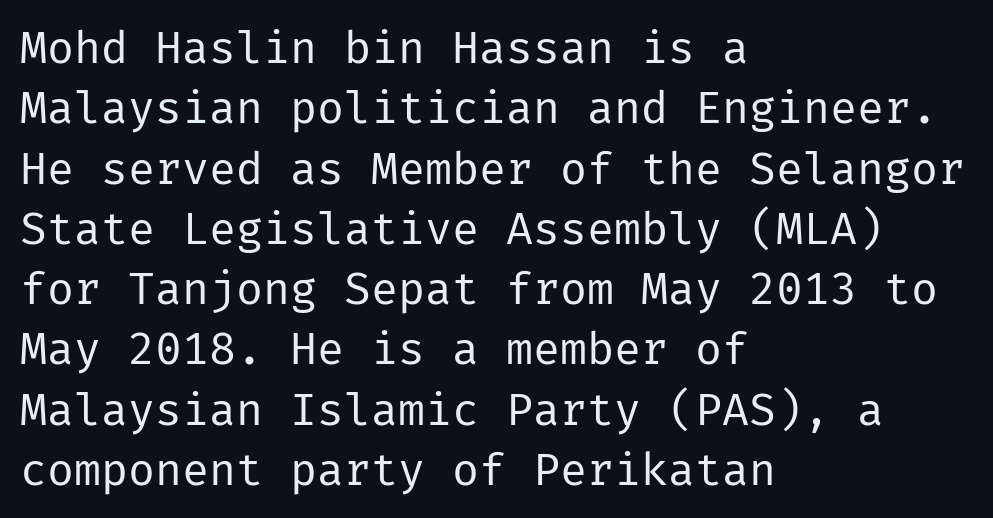
Rows of type keep a routine distance in the vertical direction. Typeset ragged right — the left edge is the straight one. The designer went with a sans here, leaving each stem footless. The passage shown is not bold in any degree.
